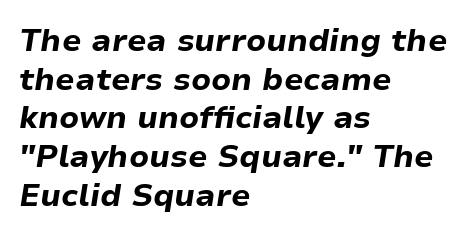
{"italic": "yes", "lean": "right", "slant_degrees": 9, "bold": "yes", "weight": "bold", "width": "normal", "stroke_contrast": "low", "x_height": "medium", "monospaced": "no", "underline": "no", "align": "left", "line_spacing": "normal", "line_spacing_ratio": 1.25, "letter_spacing": "normal", "letter_spacing_em": 0.0, "glyph_px": 31}
